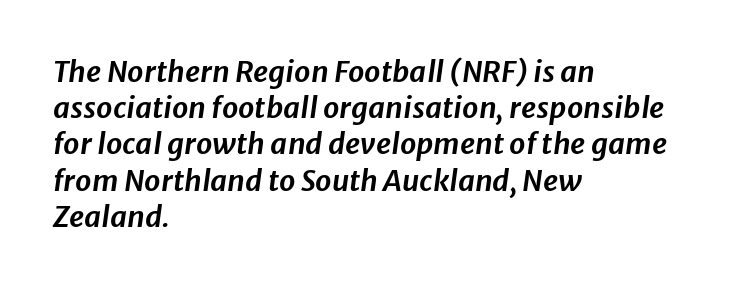
Q: Is the text italic (slanted)? A: Yes, it leans right by about 8 degrees.
Q: Is the text underlined? A: No.
Q: How is the paragraph aligned? A: Left-aligned.
Q: Is the spacing between letters normal or unusually wide? A: Normal.
Q: Is the spacing between lines tight, normal or loose? A: Normal.
Q: Width (condensed, normal, or wide)? A: Normal.
Q: Stroke contrast? A: Low.
Q: x-height? A: Medium.
Q: Monospaced? A: No.
